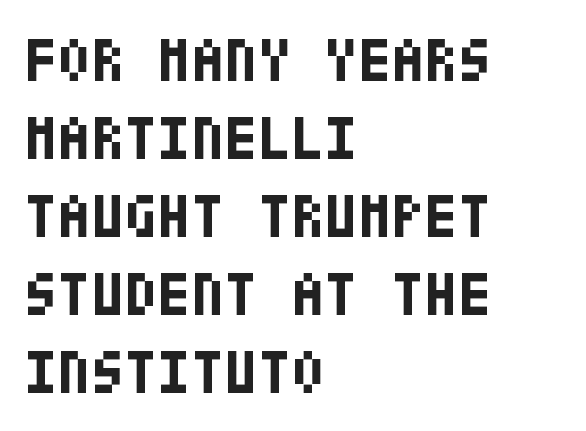
The letters are bold, with thick, heavy strokes. A classic flush-left, rag-right setting is used for this passage. The type is set solid horizontally, with unmodified tracking. The space directly below the letters is spotless.
